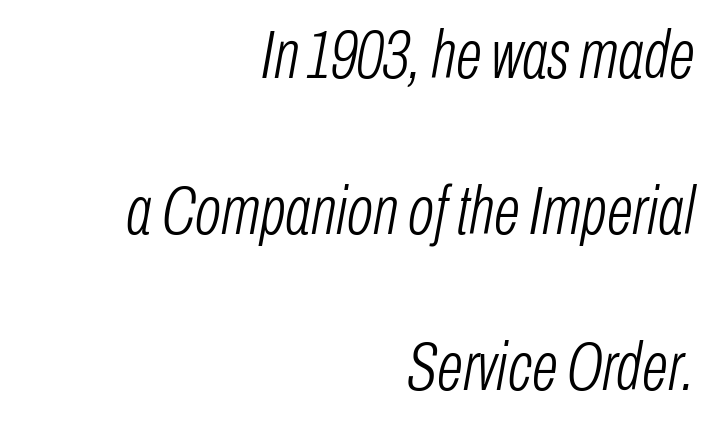
{"italic": "yes", "lean": "right", "slant_degrees": 10, "bold": "no", "weight": "light", "width": "condensed", "stroke_contrast": "low", "x_height": "medium", "monospaced": "no", "underline": "no", "align": "right", "line_spacing": "loose", "line_spacing_ratio": 2.26, "letter_spacing": "normal", "letter_spacing_em": 0.0, "glyph_px": 69}
